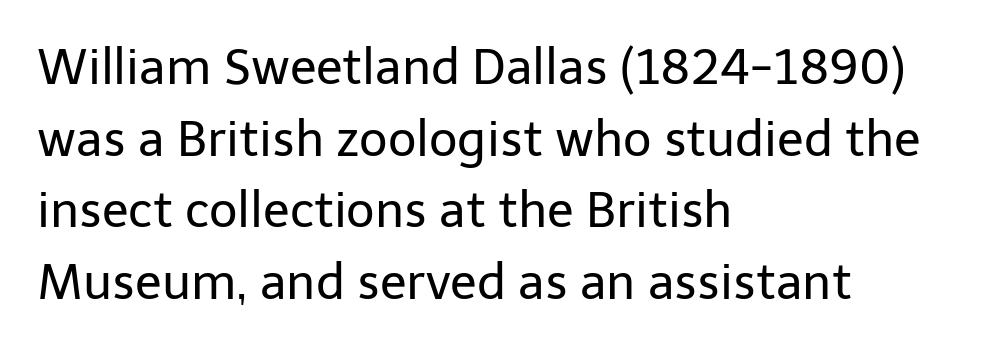
{"serif": "no", "italic": "no", "bold": "no", "weight": "regular", "width": "normal", "stroke_contrast": "low", "x_height": "medium", "monospaced": "no", "underline": "no", "align": "left", "line_spacing": "normal", "line_spacing_ratio": 1.46, "letter_spacing": "normal", "letter_spacing_em": 0.0, "glyph_px": 49}
